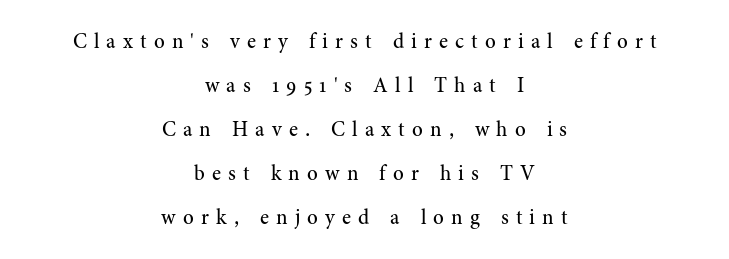
Bold? No — there's no thickening of the strokes. Style check: upright. The space directly below the letters is spotless. Widely set lines give the paragraph a tall, airy silhouette. Compared with a flush-left layout, this one balances lines on the center instead.
